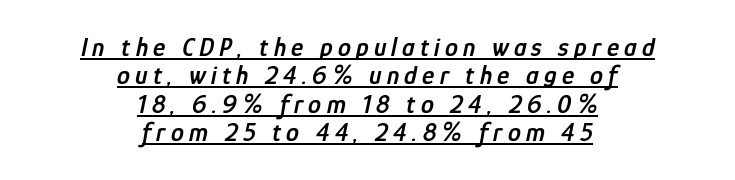
The sample has been set in demibold, a notch under bold. Emphasis-style slanted type is in use. Honestly, the rows look squashed on top of each other. Is there an underline? Yes — a line sits under the letters.
